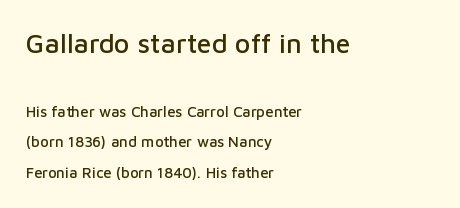
Nobody drew a line under any word here. Honestly, the rows look like they've been pulled way apart. A student would call this left alignment; a typographer would say flush left, rag right. Size hierarchy here favors the leading block over the trailing one. Posture: straight, roman, zero tilt. Tracking here is standard; glyphs follow each other at the usual distance.
